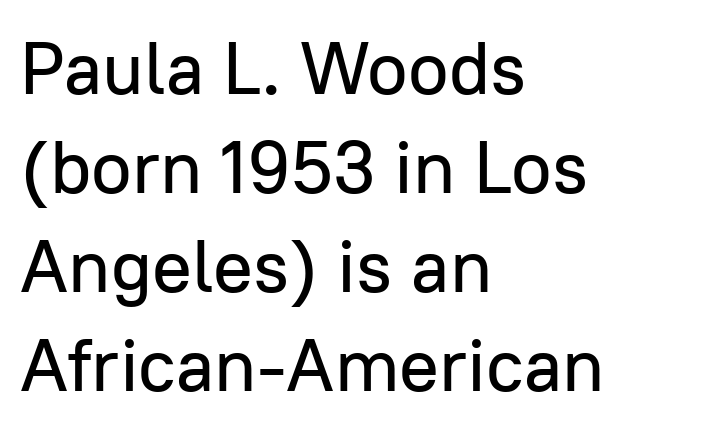
The image shows 74 px sans-serif type, upright; set left-aligned, normal line spacing (1.34x), normal letter spacing, not underlined; low stroke contrast and a medium x-height.
